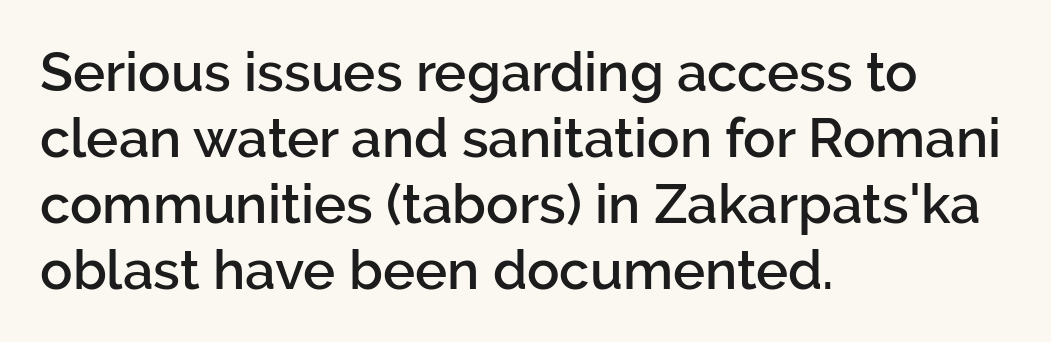
{"serif": "no", "italic": "no", "bold": "semi", "weight": "semibold", "width": "normal", "stroke_contrast": "low", "x_height": "medium", "monospaced": "no", "underline": "no", "align": "left", "line_spacing_ratio": 1.22, "letter_spacing": "normal", "letter_spacing_em": 0.0, "glyph_px": 54}
